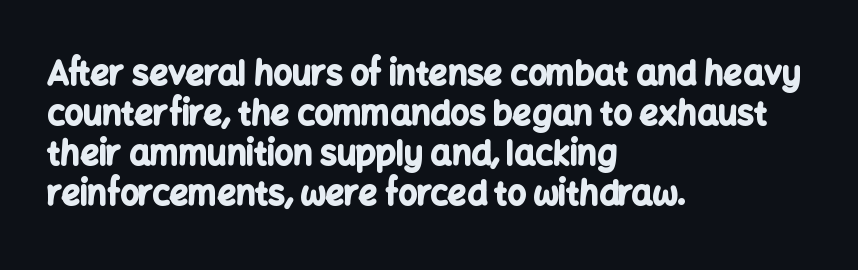
Q: Is the text bold? A: Yes.
Q: Is the text italic (slanted)? A: No, it is upright.
Q: Is the typeface a serif or a sans-serif typeface? A: Sans-serif.
Q: Is the text underlined? A: No.
Q: How is the paragraph aligned? A: Left-aligned.
Q: Is the spacing between letters normal or unusually wide? A: Normal.
Q: Width (condensed, normal, or wide)? A: Normal.
Q: Stroke contrast? A: Low.
Q: x-height? A: Medium.
Q: Monospaced? A: No.
